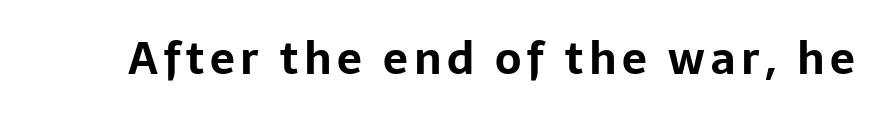
{"serif": "no", "italic": "no", "bold": "yes", "weight": "bold", "width": "normal", "stroke_contrast": "low", "x_height": "medium", "monospaced": "no", "underline": "no", "glyph_px": 44}
